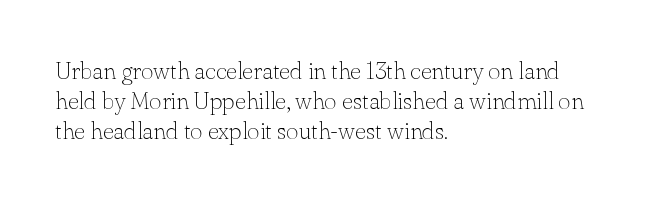
The image shows 24 px text type, upright; set left-aligned, line spacing 1.24x, normal letter spacing, not underlined.
